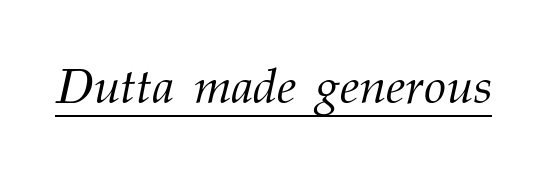
The image shows 50 px light serif type, italic (leaning right); set normal letter spacing, underlined; medium stroke contrast and a medium x-height.
